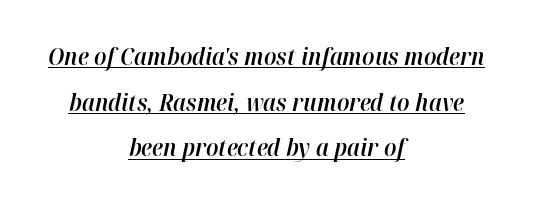
The image shows 24 px text type, italic (leaning right); set centered, loose line spacing (1.9x), normal letter spacing, underlined.
